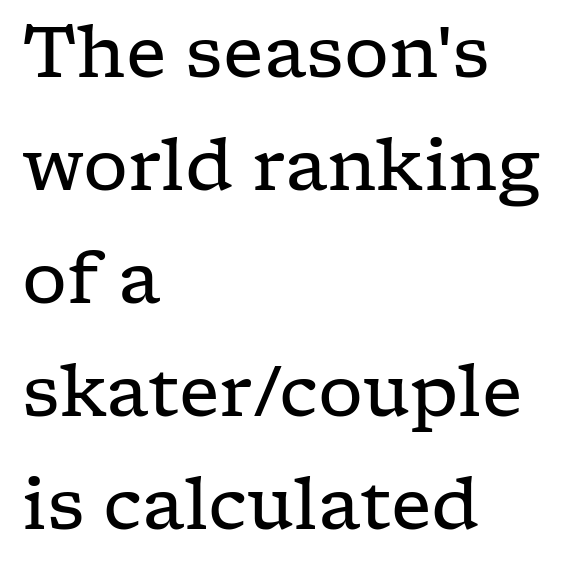
{"serif": "yes", "italic": "no", "bold": "no", "weight": "regular", "width": "wide", "stroke_contrast": "low", "x_height": "medium", "monospaced": "no", "underline": "no", "align": "left", "line_spacing": "normal", "line_spacing_ratio": 1.59, "letter_spacing": "normal", "letter_spacing_em": 0.0, "glyph_px": 71}
